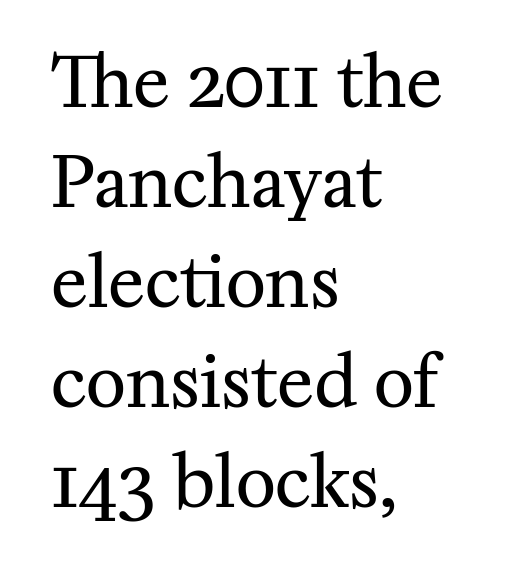
{"serif": "yes", "italic": "no", "bold": "no", "weight": "regular", "width": "normal", "stroke_contrast": "medium", "x_height": "medium", "monospaced": "no", "underline": "no", "align": "left", "line_spacing": "normal", "line_spacing_ratio": 1.45, "letter_spacing": "normal", "letter_spacing_em": 0.0, "glyph_px": 69}
